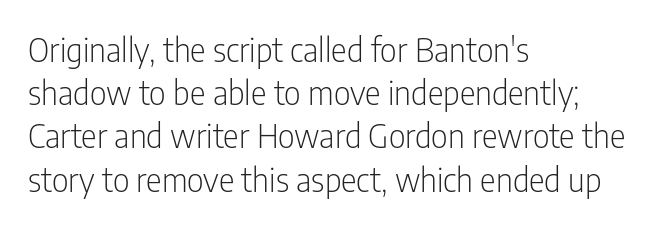
Q: Is the text bold? A: No.
Q: Is the text italic (slanted)? A: No, it is upright.
Q: Is the typeface a serif or a sans-serif typeface? A: Sans-serif.
Q: Is the text underlined? A: No.
Q: How is the paragraph aligned? A: Left-aligned.
Q: Is the spacing between letters normal or unusually wide? A: Normal.
Q: Is the spacing between lines tight, normal or loose? A: Normal.
Q: Width (condensed, normal, or wide)? A: Condensed.
Q: Stroke contrast? A: Low.
Q: x-height? A: Medium.
Q: Monospaced? A: No.
